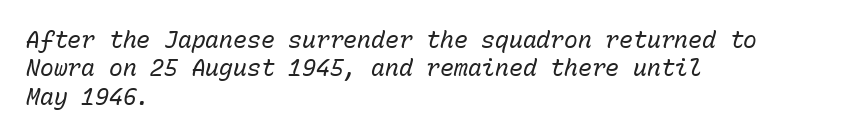
These lines were composed using italics. This sample uses plain, unmodified letter spacing. One-word summary of the alignment: left. Caption: face not bold, strokes unweighted. Anything drawn beneath the words? Only blank space.
